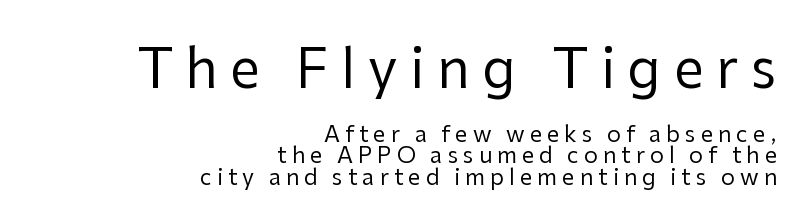
Caption: face not bold, strokes unweighted. Character size in the leading block exceeds that of the trailing block. When letters stand straight like this, we call the style roman or upright. Letterform terminals end flat and unadorned throughout the passage. Glance below the letters and you will spot only blank space.
